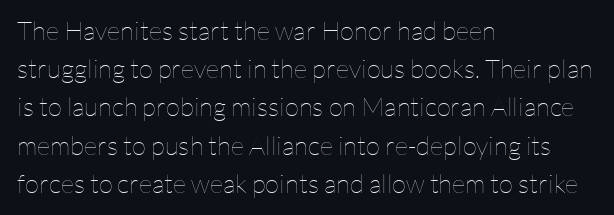
The vertical gap from one line to the next is medium. Quick note: underline off. The characters are drawn with everyday or finer stroke widths. A typesetter would mark this as roman, not italic. Caption: multi-line text, flush left, ragged right.
